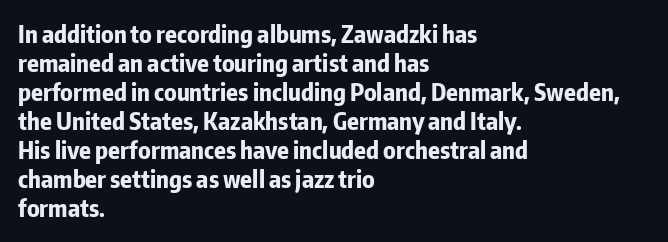
{"italic": "no", "bold": "yes", "underline": "no", "align": "left", "line_spacing_ratio": 1.21, "letter_spacing": "normal", "letter_spacing_em": 0.0, "glyph_px": 24}
